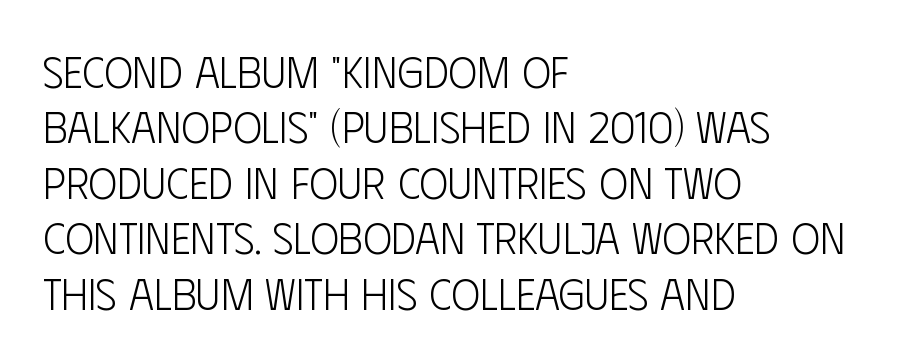
{"serif": "no", "italic": "no", "bold": "no", "weight": "light", "width": "condensed", "stroke_contrast": "low", "x_height": "large", "monospaced": "no", "underline": "no", "align": "left", "line_spacing": "normal", "line_spacing_ratio": 1.29, "letter_spacing": "normal", "letter_spacing_em": 0.0, "glyph_px": 43}
